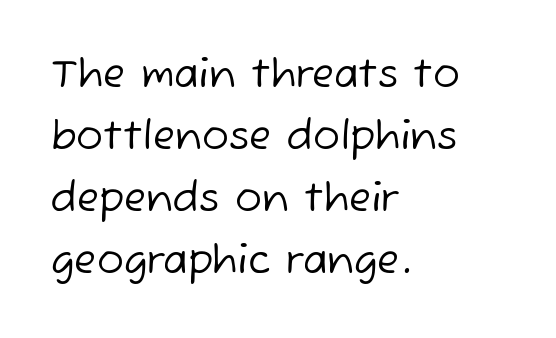
Vertically, the passage feels balanced, rows spaced as you'd expect. Leftover space on each line is placed entirely after the last word. Regarding serifs, this sample does without them. Anything drawn beneath the words? Only blank space. The passage shown is typed in a proportional face where columns would drift.
